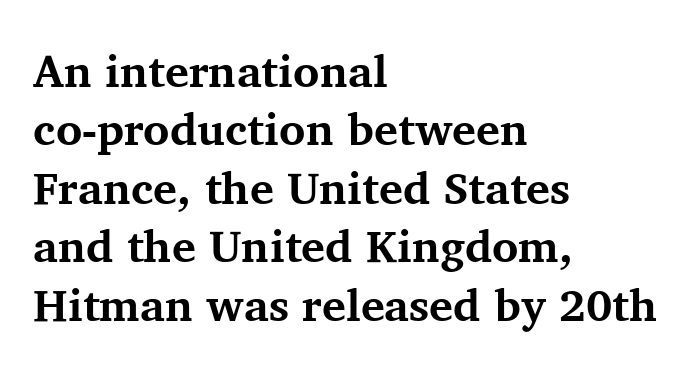
The image shows 45 px bold serif type, upright; set left-aligned, normal line spacing (1.3x), normal letter spacing, not underlined; medium stroke contrast and a medium x-height.
